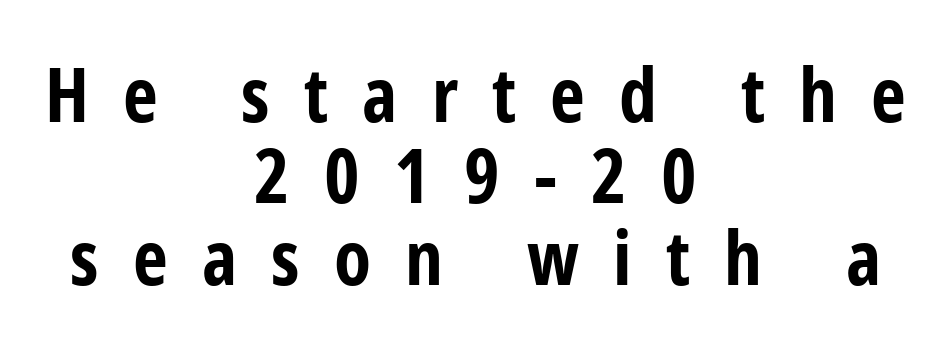
Q: Is the text bold? A: Yes.
Q: Is the text italic (slanted)? A: No, it is upright.
Q: Is the typeface a serif or a sans-serif typeface? A: Sans-serif.
Q: Is the text underlined? A: No.
Q: How is the paragraph aligned? A: Centered.
Q: Is the spacing between letters normal or unusually wide? A: Unusually wide.
Q: Is the spacing between lines tight, normal or loose? A: Tight.
Q: Width (condensed, normal, or wide)? A: Condensed.
Q: Stroke contrast? A: Low.
Q: x-height? A: Medium.
Q: Monospaced? A: No.
